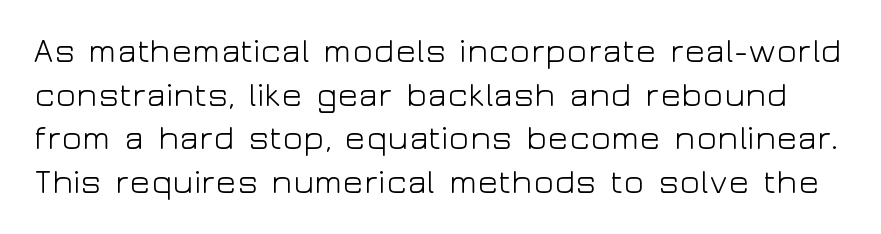
Summary of weight: not heavy and not bold. A sans-serif font was chosen for this passage. Compared with typical paragraphs, the rows here are spaced about the same. The axis of the letterforms is exactly vertical. Only glyphs here, with clear space below each row. Character widths vary here, with narrow letters taking less room than wide ones.
